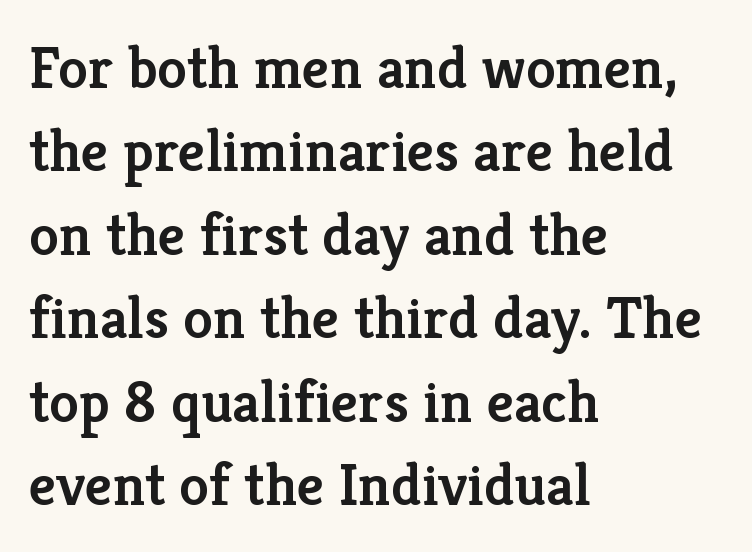
The image shows 60 px semibold serif type, upright; set left-aligned, normal line spacing (1.39x), normal letter spacing, not underlined; low stroke contrast and a medium x-height.
